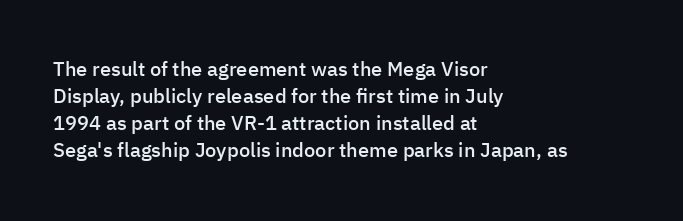
Q: Is the text bold? A: Semi-bold.
Q: Is the text italic (slanted)? A: No, it is upright.
Q: Is the text underlined? A: No.
Q: How is the paragraph aligned? A: Left-aligned.
Q: Is the spacing between letters normal or unusually wide? A: Normal.
Q: Is the spacing between lines tight, normal or loose? A: Normal.
